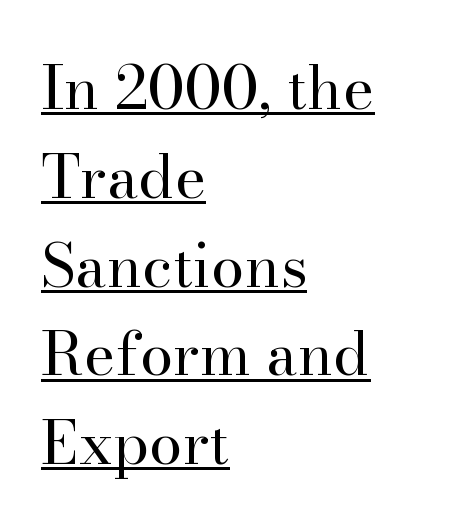
{"serif": "yes", "italic": "no", "bold": "no", "weight": "regular", "width": "normal", "stroke_contrast": "high", "x_height": "small", "monospaced": "no", "underline": "yes", "align": "left", "line_spacing": "normal", "line_spacing_ratio": 1.48, "letter_spacing": "normal", "letter_spacing_em": 0.0, "glyph_px": 60}
